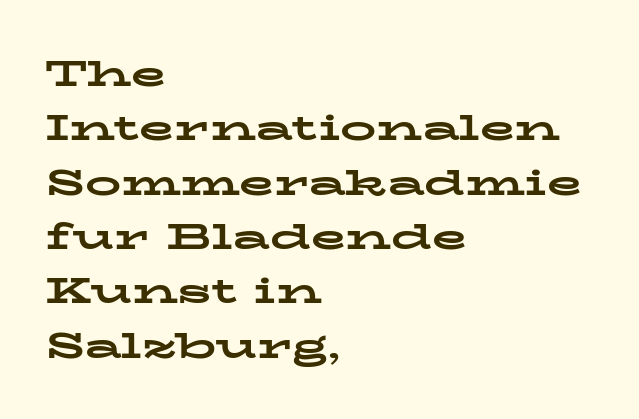
A typesetter would label this face a serif. Spacing verdict: proportional, widths tailored to each character. Honestly, the letter spacing is just normal — you wouldn't notice it. Thick stems and heavy bowls — unmistakably bold.
